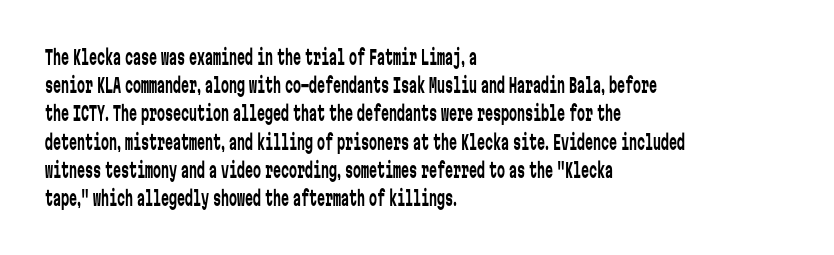
Nobody drew a line under any word here. When letters stand straight like this, we call the style roman or upright. The lines sit at an ordinary, default distance from one another. Summary of weight: not heavy and not bold.
